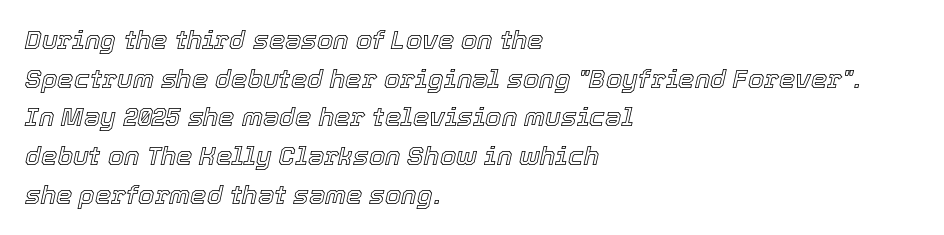
Q: Is the text italic (slanted)? A: Yes, it leans right by about 12 degrees.
Q: Is the text underlined? A: No.
Q: How is the paragraph aligned? A: Left-aligned.
Q: Is the spacing between letters normal or unusually wide? A: Normal.
Q: Is the spacing between lines tight, normal or loose? A: Normal.
